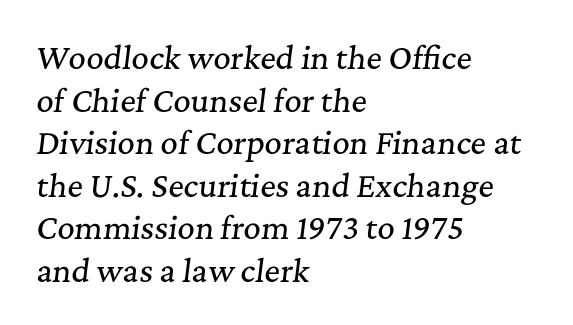
The image shows 30 px serif type, italic (leaning right); set left-aligned, normal line spacing (1.42x), normal letter spacing, not underlined; medium stroke contrast and a medium x-height.
